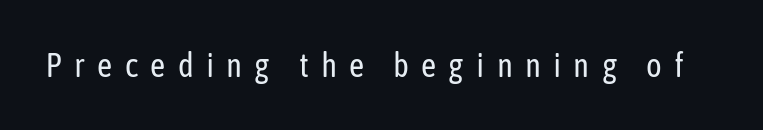
Regarding serifs, this sample does without them. Weight class: somewhere from thin through regular. Does the lettering tilt? It doesn't — this is upright. Looks like regular typesetting: each glyph gets only the width it needs. Descenders are the only things crossing below the line. Tracking value appears strongly positive — letters spread wide.
